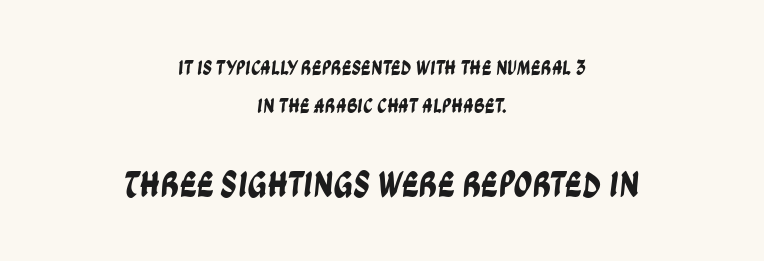
You can tell from the bare stems that sans-serif type was used. This rendering leaves character spacing at its baseline value. Bare-footed words on every line. Neither beginnings nor endings align; midpoints do. The rendering uses natural spacing where letterforms have individual widths.
